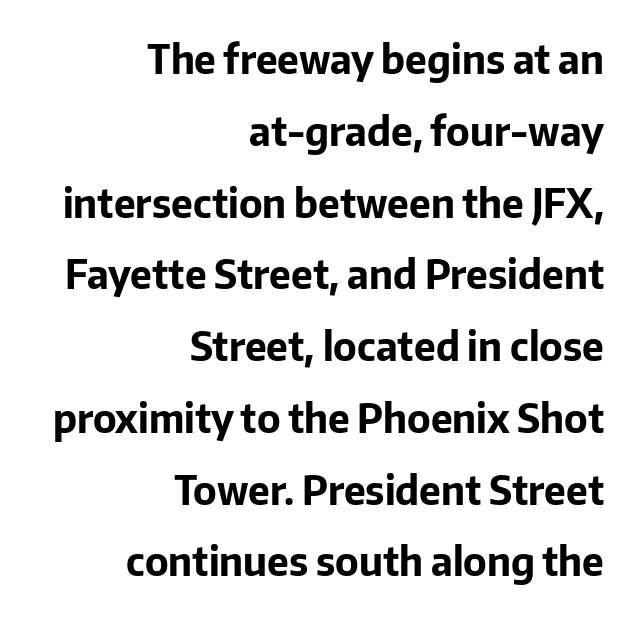
These lines are set flush right with a ragged left edge. The letters stand upright; this is a roman face. The face used here is proportionally spaced, like ordinary book or web type. You can tell from the bare stems that sans-serif type was used.
